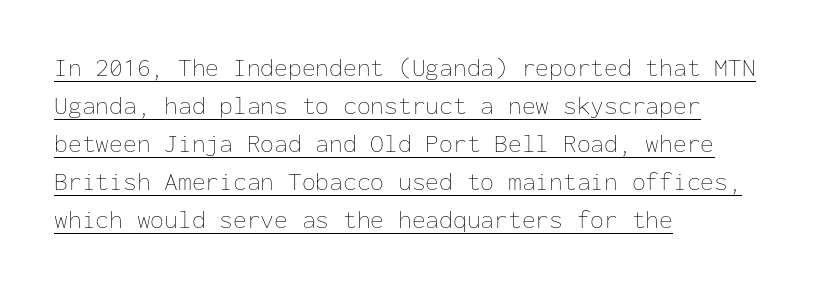
Q: Is the text bold? A: No.
Q: Is the text italic (slanted)? A: No, it is upright.
Q: Is the text underlined? A: Yes.
Q: How is the paragraph aligned? A: Left-aligned.
Q: Is the spacing between letters normal or unusually wide? A: Normal.
Q: Is the spacing between lines tight, normal or loose? A: Normal.
